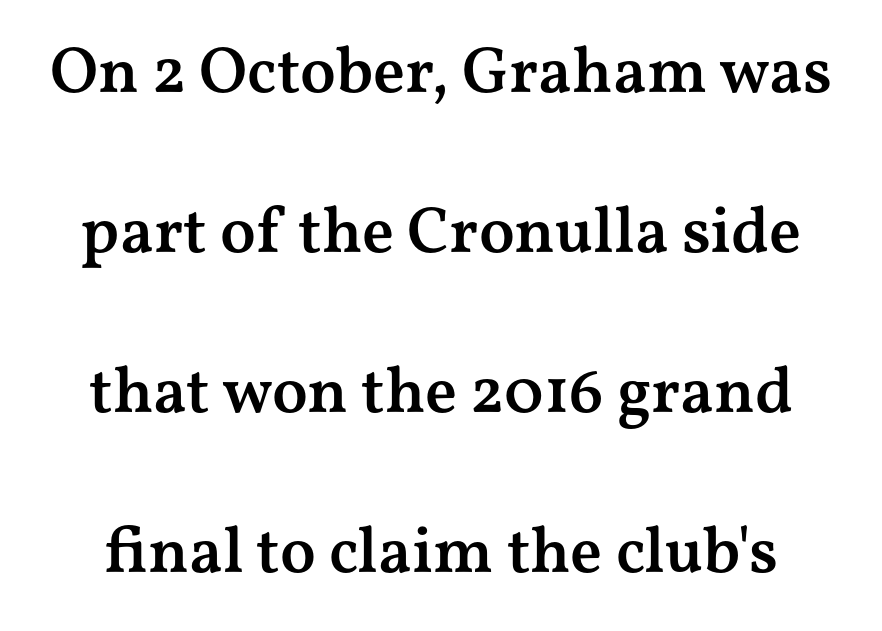
Q: Is the text bold? A: Semi-bold.
Q: Is the text italic (slanted)? A: No, it is upright.
Q: Is the typeface a serif or a sans-serif typeface? A: Serif.
Q: Is the text underlined? A: No.
Q: Is the spacing between letters normal or unusually wide? A: Normal.
Q: Is the spacing between lines tight, normal or loose? A: Loose.
Q: Width (condensed, normal, or wide)? A: Wide.
Q: Stroke contrast? A: Medium.
Q: x-height? A: Medium.
Q: Monospaced? A: No.
